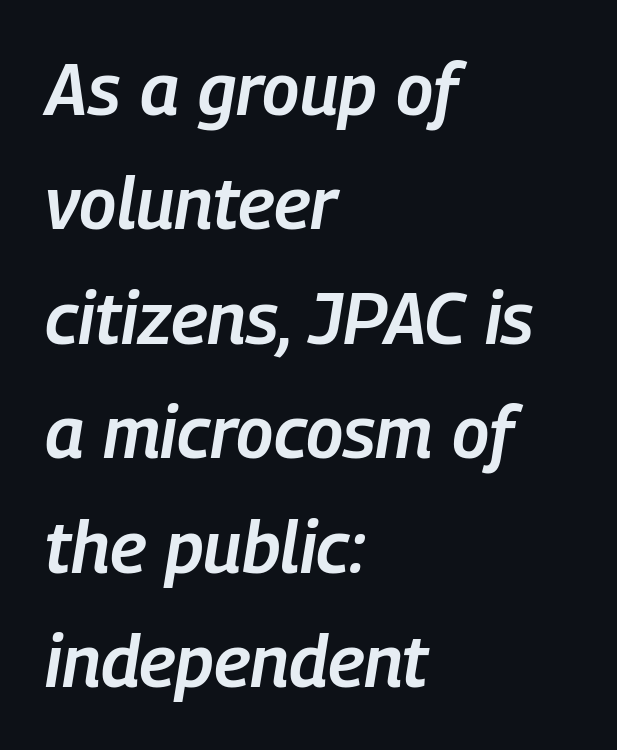
The image shows 72 px semibold, condensed type, italic (leaning right); set left-aligned, normal line spacing (1.59x), normal letter spacing, not underlined; low stroke contrast and a medium x-height.
